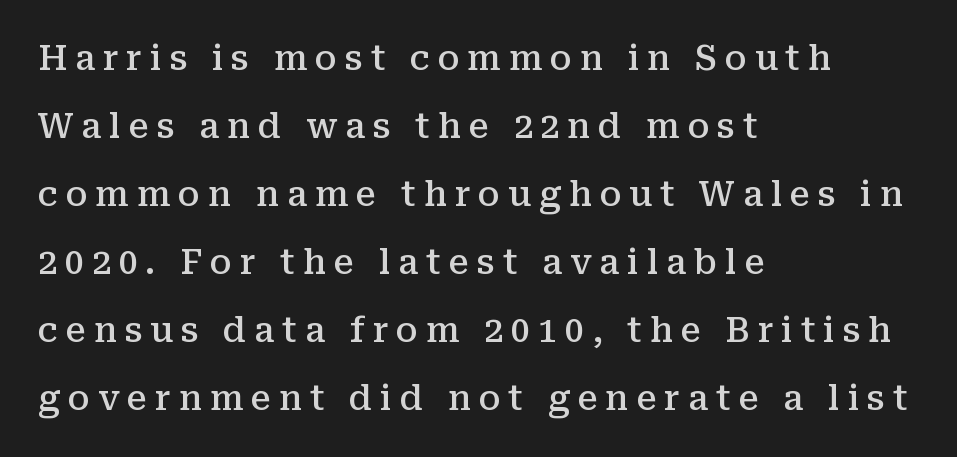
Q: Is the text bold? A: Semi-bold.
Q: Is the text italic (slanted)? A: No, it is upright.
Q: Is the typeface a serif or a sans-serif typeface? A: Serif.
Q: Is the text underlined? A: No.
Q: How is the paragraph aligned? A: Left-aligned.
Q: Is the spacing between letters normal or unusually wide? A: Unusually wide.
Q: Is the spacing between lines tight, normal or loose? A: Loose.
Q: Width (condensed, normal, or wide)? A: Normal.
Q: Stroke contrast? A: Medium.
Q: x-height? A: Medium.
Q: Monospaced? A: No.
